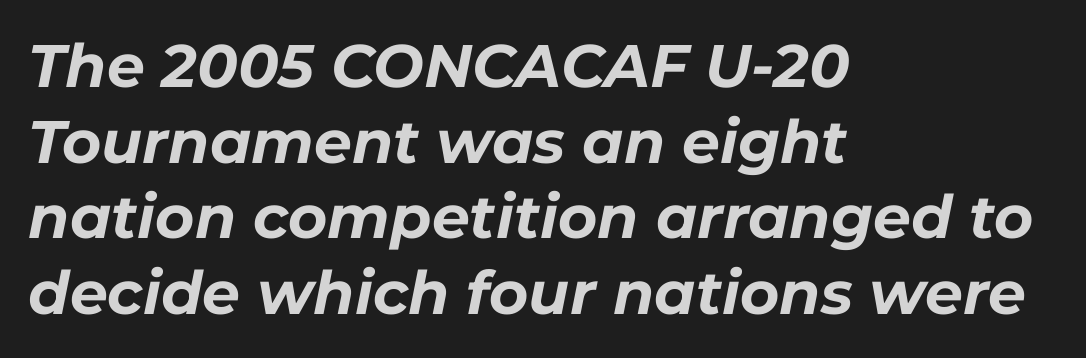
{"italic": "yes", "lean": "right", "slant_degrees": 11, "bold": "yes", "weight": "bold", "width": "normal", "stroke_contrast": "low", "x_height": "medium", "monospaced": "no", "underline": "no", "align": "left", "line_spacing": "normal", "line_spacing_ratio": 1.26, "letter_spacing": "normal", "letter_spacing_em": 0.0, "glyph_px": 60}
